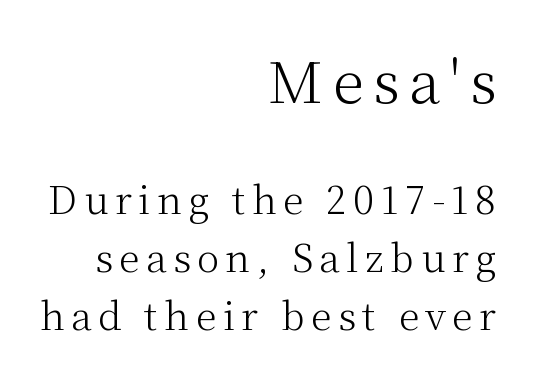
The image shows 57 px light serif type, upright; set right-aligned, normal line spacing (1.53x), not underlined; the first (top) block is 1.5x larger; medium stroke contrast and a medium x-height.
